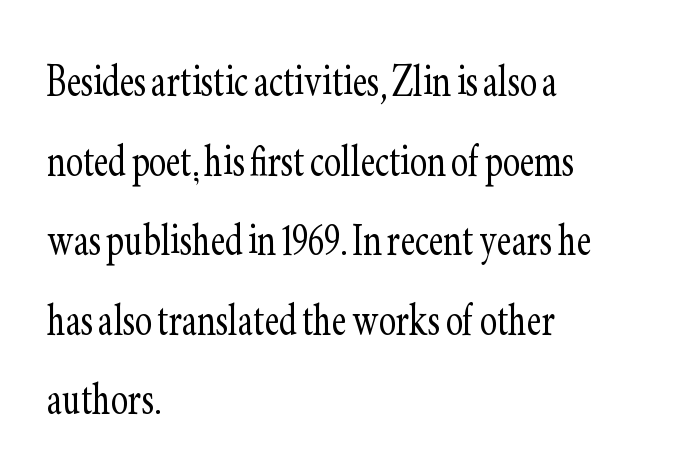
Q: Is the text bold? A: No.
Q: Is the text italic (slanted)? A: No, it is upright.
Q: Is the typeface a serif or a sans-serif typeface? A: Serif.
Q: Is the text underlined? A: No.
Q: How is the paragraph aligned? A: Left-aligned.
Q: Is the spacing between letters normal or unusually wide? A: Normal.
Q: Is the spacing between lines tight, normal or loose? A: Normal.
Q: Width (condensed, normal, or wide)? A: Condensed.
Q: Stroke contrast? A: Low.
Q: x-height? A: Small.
Q: Monospaced? A: No.
